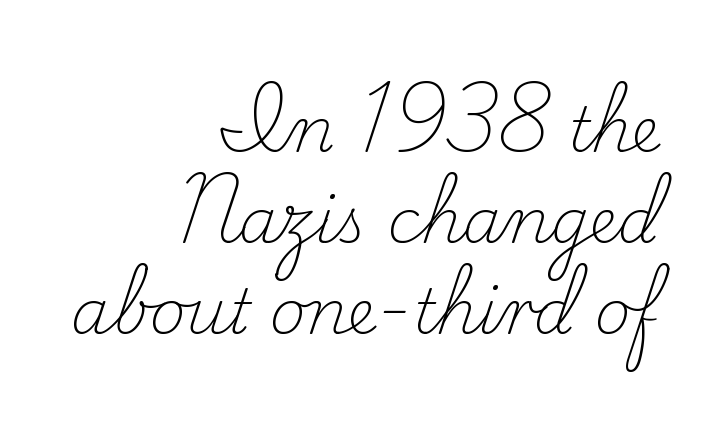
The image shows 62 px light serif type; set right-aligned, normal line spacing (1.47x), normal letter spacing, not underlined; low stroke contrast and a small x-height.
